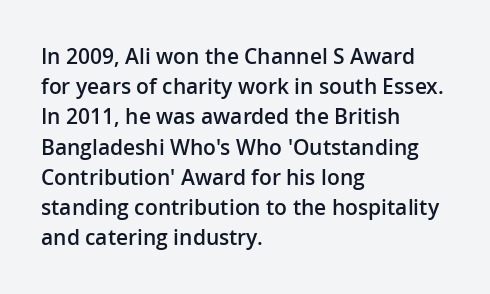
The image shows 21 px text type, upright; set left-aligned, normal line spacing (1.44x), normal letter spacing, not underlined.
